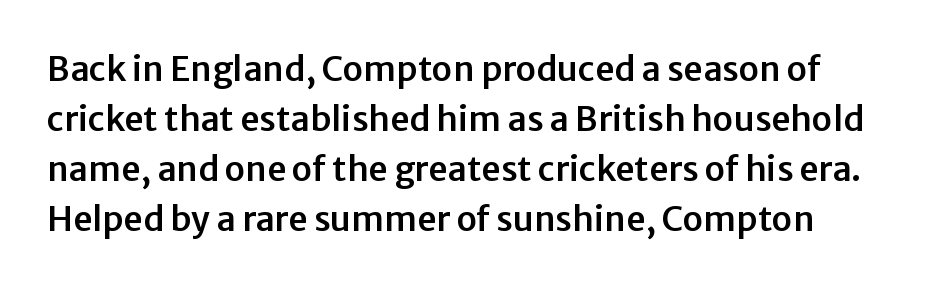
The image shows 34 px sans-serif type, upright; set left-aligned, normal line spacing (1.47x), normal letter spacing, not underlined; low stroke contrast and a medium x-height.
